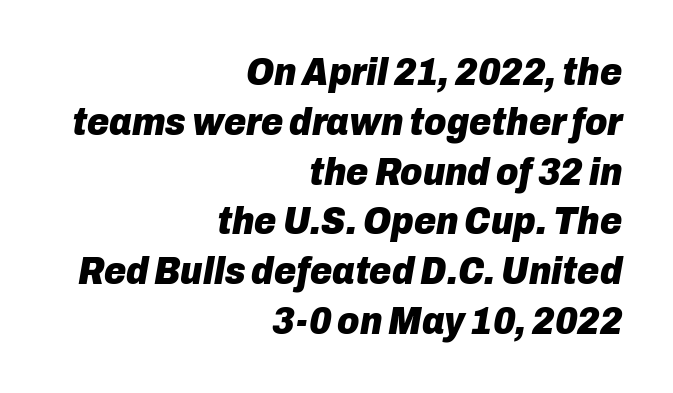
{"italic": "yes", "lean": "right", "slant_degrees": 10, "bold": "yes", "weight": "heavy", "width": "normal", "stroke_contrast": "low", "x_height": "medium", "monospaced": "no", "underline": "no", "align": "right", "line_spacing": "normal", "line_spacing_ratio": 1.31, "letter_spacing": "normal", "letter_spacing_em": 0.0, "glyph_px": 38}
